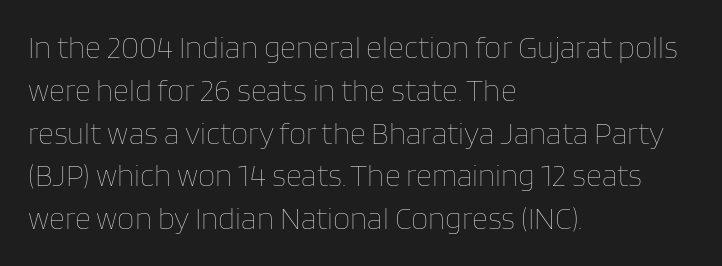
The image shows 31 px thin type, upright; set left-aligned, normal line spacing (1.38x), normal letter spacing, not underlined; low stroke contrast and a large x-height.
